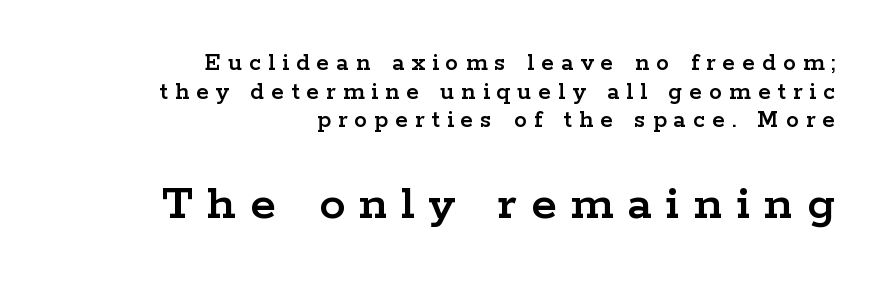
{"serif": "yes", "italic": "no", "width": "wide", "stroke_contrast": "low", "x_height": "medium", "monospaced": "no", "underline": "no", "align": "right", "line_spacing": "tight", "line_spacing_ratio": 1.1, "letter_spacing": "wide", "letter_spacing_em": 0.27, "larger_block": "second", "size_ratio": 2.0, "glyph_px": 52}
